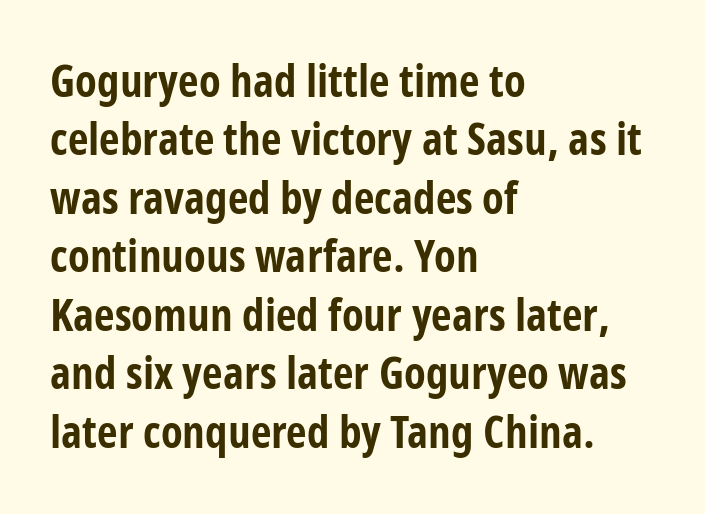
Q: Is the text bold? A: Yes.
Q: Is the text italic (slanted)? A: No, it is upright.
Q: Is the typeface a serif or a sans-serif typeface? A: Sans-serif.
Q: Is the text underlined? A: No.
Q: How is the paragraph aligned? A: Left-aligned.
Q: Is the spacing between letters normal or unusually wide? A: Normal.
Q: Is the spacing between lines tight, normal or loose? A: Normal.
Q: Width (condensed, normal, or wide)? A: Condensed.
Q: Stroke contrast? A: Low.
Q: x-height? A: Medium.
Q: Monospaced? A: No.
